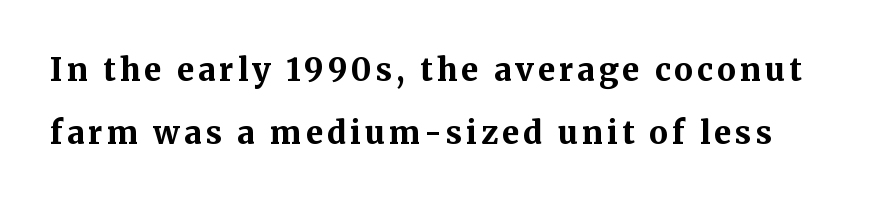
A roman cut, with each character standing at attention. Here the designer chose a conventional face with non-uniform glyph widths. Words float on clear page, feet unadorned. Are there feet on the stems? There are — it's a serif.
